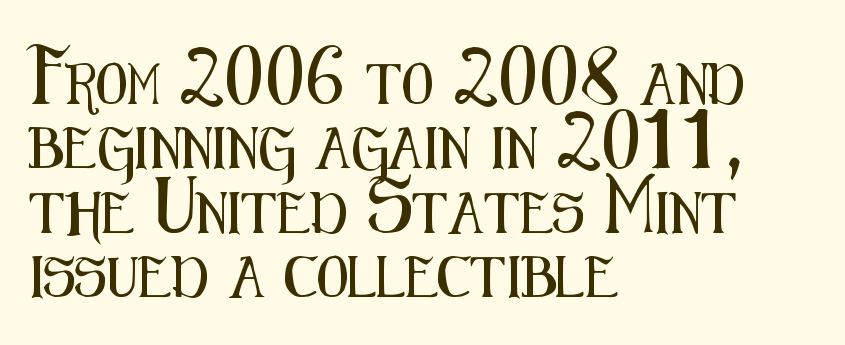
The image shows 41 px condensed type, upright; set left-aligned, normal line spacing (1.57x), normal letter spacing, not underlined; medium stroke contrast and a medium x-height.
